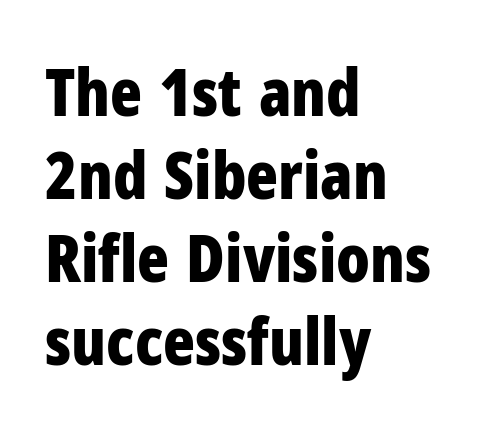
Q: Is the text bold? A: Yes.
Q: Is the text italic (slanted)? A: No, it is upright.
Q: Is the typeface a serif or a sans-serif typeface? A: Sans-serif.
Q: Is the text underlined? A: No.
Q: How is the paragraph aligned? A: Left-aligned.
Q: Is the spacing between letters normal or unusually wide? A: Normal.
Q: Is the spacing between lines tight, normal or loose? A: Normal.
Q: Width (condensed, normal, or wide)? A: Condensed.
Q: Stroke contrast? A: Low.
Q: x-height? A: Medium.
Q: Monospaced? A: No.
